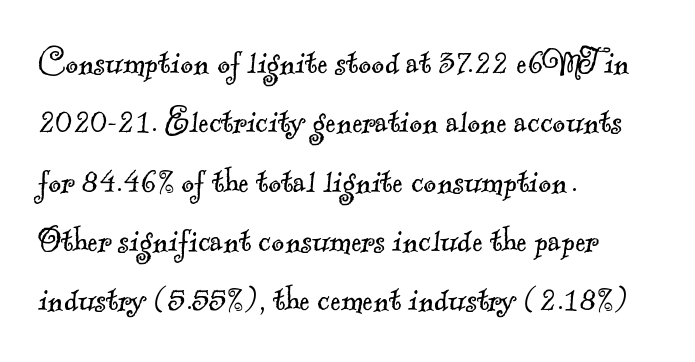
{"serif": "yes", "bold": "no", "weight": "light", "width": "normal", "x_height": "small", "monospaced": "no", "underline": "no", "align": "left", "line_spacing": "normal", "line_spacing_ratio": 1.52, "letter_spacing": "normal", "letter_spacing_em": 0.0, "glyph_px": 39}
